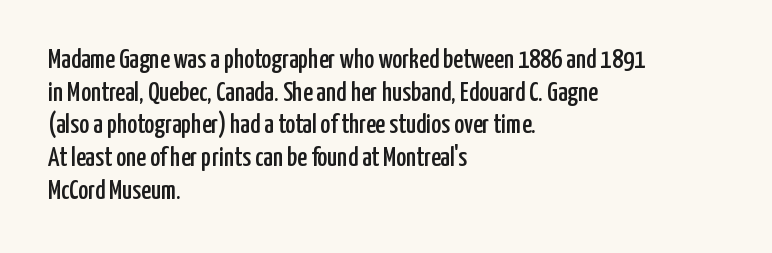
Q: Is the text italic (slanted)? A: No, it is upright.
Q: Is the text underlined? A: No.
Q: How is the paragraph aligned? A: Left-aligned.
Q: Is the spacing between letters normal or unusually wide? A: Normal.
